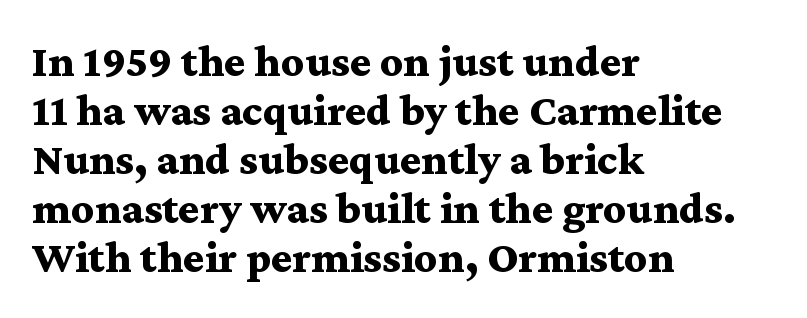
Q: Is the text bold? A: Yes.
Q: Is the text italic (slanted)? A: No, it is upright.
Q: Is the typeface a serif or a sans-serif typeface? A: Serif.
Q: Is the text underlined? A: No.
Q: How is the paragraph aligned? A: Left-aligned.
Q: Is the spacing between letters normal or unusually wide? A: Normal.
Q: Is the spacing between lines tight, normal or loose? A: Tight.
Q: Width (condensed, normal, or wide)? A: Wide.
Q: Stroke contrast? A: Medium.
Q: x-height? A: Medium.
Q: Monospaced? A: No.
